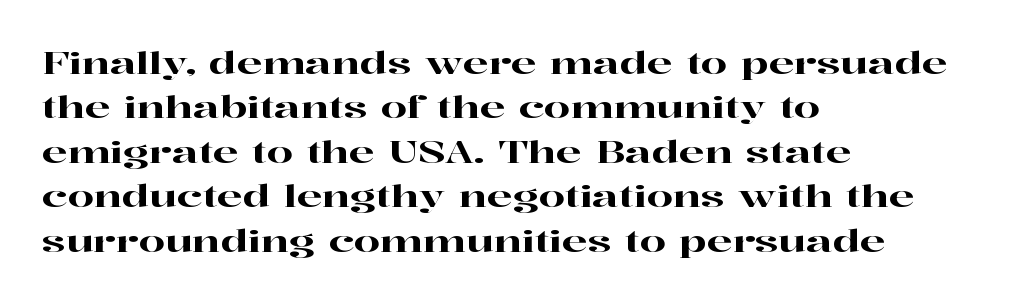
{"serif": "yes", "italic": "no", "width": "wide", "stroke_contrast": "high", "x_height": "medium", "monospaced": "no", "underline": "no", "align": "left", "line_spacing": "normal", "line_spacing_ratio": 1.48, "letter_spacing": "normal", "letter_spacing_em": 0.0, "glyph_px": 30}
